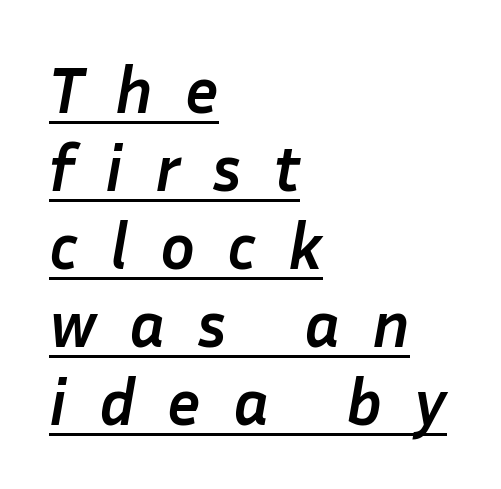
Strokes here are thick enough to call this a true bold. Caption: multi-line text, flush left, ragged right. The rendering uses natural spacing where letterforms have individual widths. There's an unmistakable incline to the writing here. These characters rest on top of a visible drawn line.
